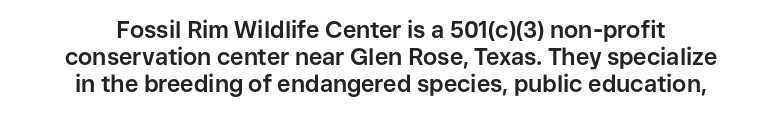
Compared with an ordinary text face, these strokes are far heavier — a full bold. Honestly, there is no underline to notice here at all. Look at the tracking — it's just the regular setting, nothing added. Italic: no, the glyphs are upright roman.
